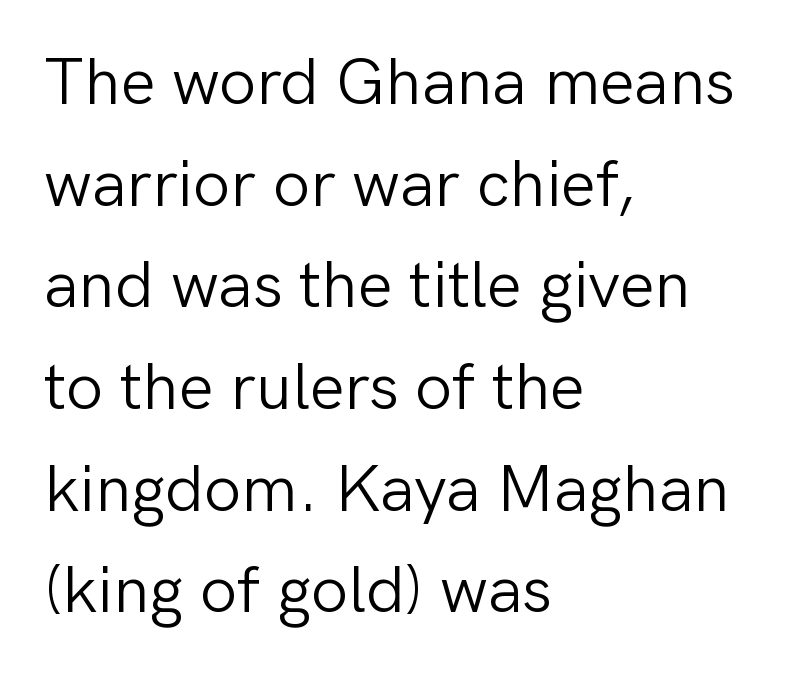
Q: Is the text bold? A: No.
Q: Is the text italic (slanted)? A: No, it is upright.
Q: Is the typeface a serif or a sans-serif typeface? A: Sans-serif.
Q: Is the text underlined? A: No.
Q: How is the paragraph aligned? A: Left-aligned.
Q: Is the spacing between letters normal or unusually wide? A: Normal.
Q: Is the spacing between lines tight, normal or loose? A: Normal.
Q: Width (condensed, normal, or wide)? A: Normal.
Q: Stroke contrast? A: Low.
Q: x-height? A: Medium.
Q: Monospaced? A: No.
